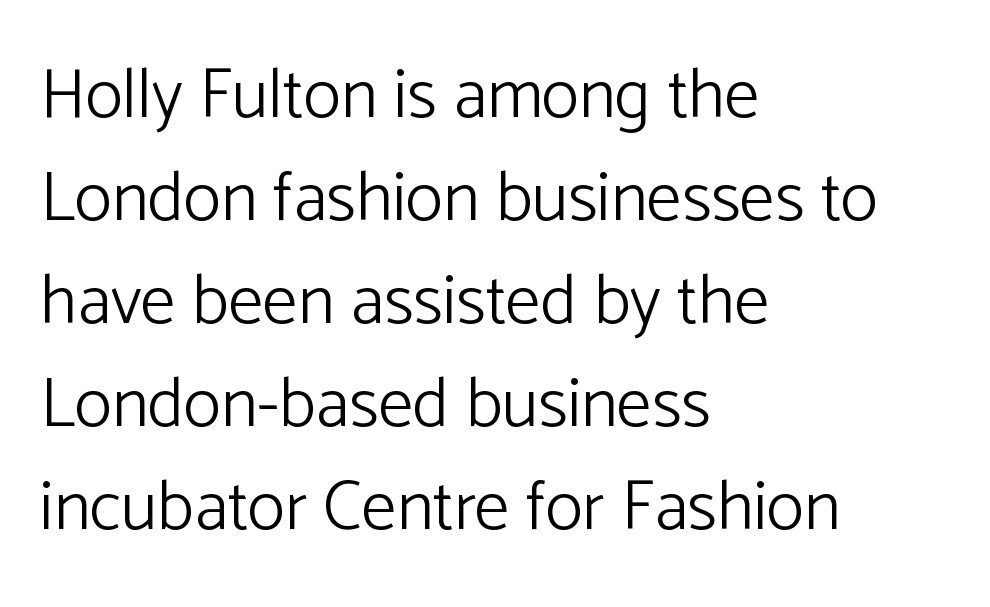
The image shows 70 px light sans-serif type, upright; set left-aligned, normal line spacing (1.47x), normal letter spacing, not underlined; low stroke contrast and a medium x-height.
